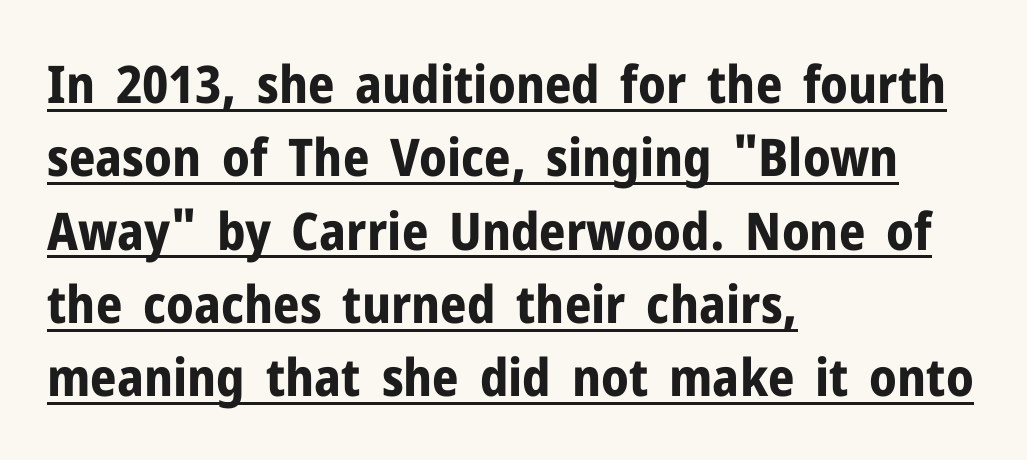
The image shows 52 px bold sans-serif type, upright; set left-aligned, normal line spacing (1.41x), normal letter spacing, underlined; low stroke contrast and a medium x-height.
